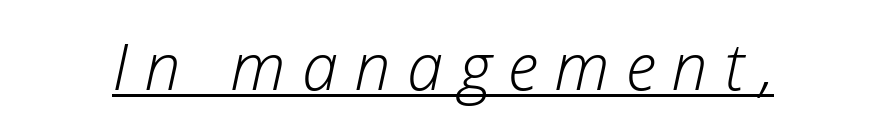
The image shows 65 px light type, italic (leaning right); set unusually wide letter spacing (+0.25 em), underlined; low stroke contrast and a medium x-height.
